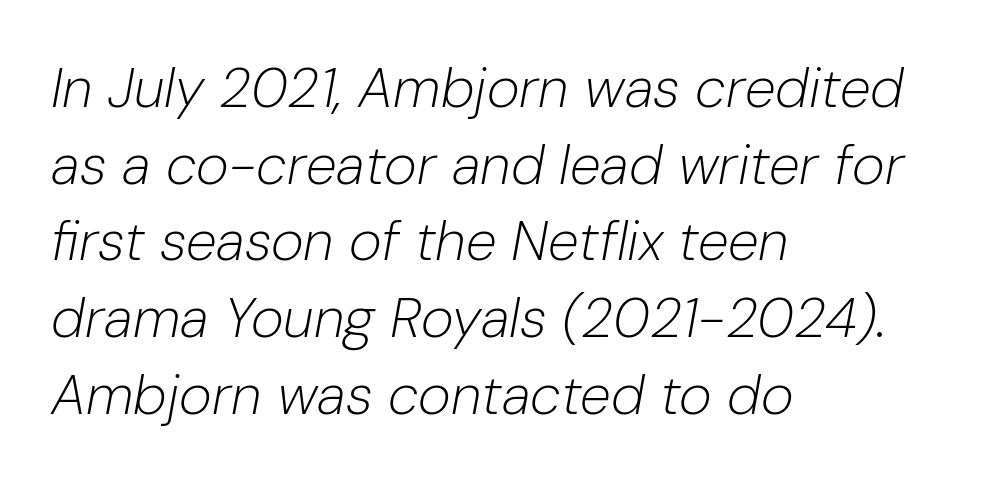
This sample has the flowing, uneven cadence of proportional lettering. The characters are drawn with everyday or finer stroke widths. The axis of the letterforms is tilted away from vertical. The foot of each line stays bare and open. The tracking reads as untouched default to a designer's eye.
